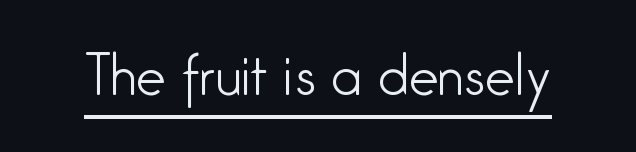
{"serif": "no", "italic": "no", "bold": "no", "weight": "light", "width": "condensed", "stroke_contrast": "low", "x_height": "medium", "monospaced": "no", "underline": "yes", "letter_spacing": "normal", "letter_spacing_em": 0.0, "glyph_px": 53}
